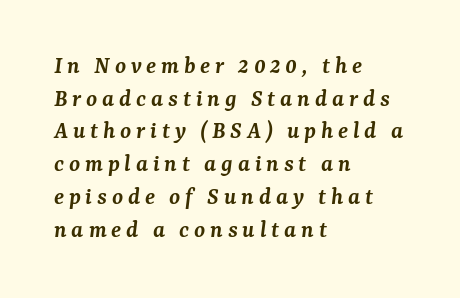
Q: Is the text bold? A: Semi-bold.
Q: Is the text italic (slanted)? A: Yes, it leans right by about 7 degrees.
Q: Is the text underlined? A: No.
Q: How is the paragraph aligned? A: Left-aligned.
Q: Is the spacing between lines tight, normal or loose? A: Normal.
